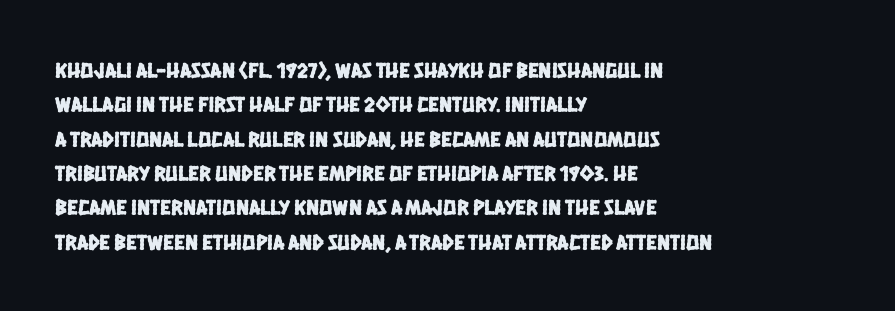
Q: Is the text underlined? A: No.
Q: How is the paragraph aligned? A: Left-aligned.
Q: Is the spacing between letters normal or unusually wide? A: Normal.
Q: Is the spacing between lines tight, normal or loose? A: Normal.
